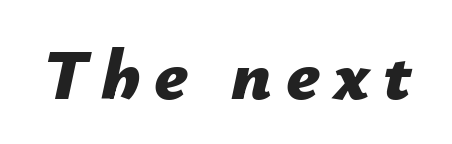
Beneath every word, the page is bare. Yep, that's italic — everything's leaning. How heavy is the stroke? Heavy — this is a bold. Think of a printed novel: that variable character pitch is what you see here.
